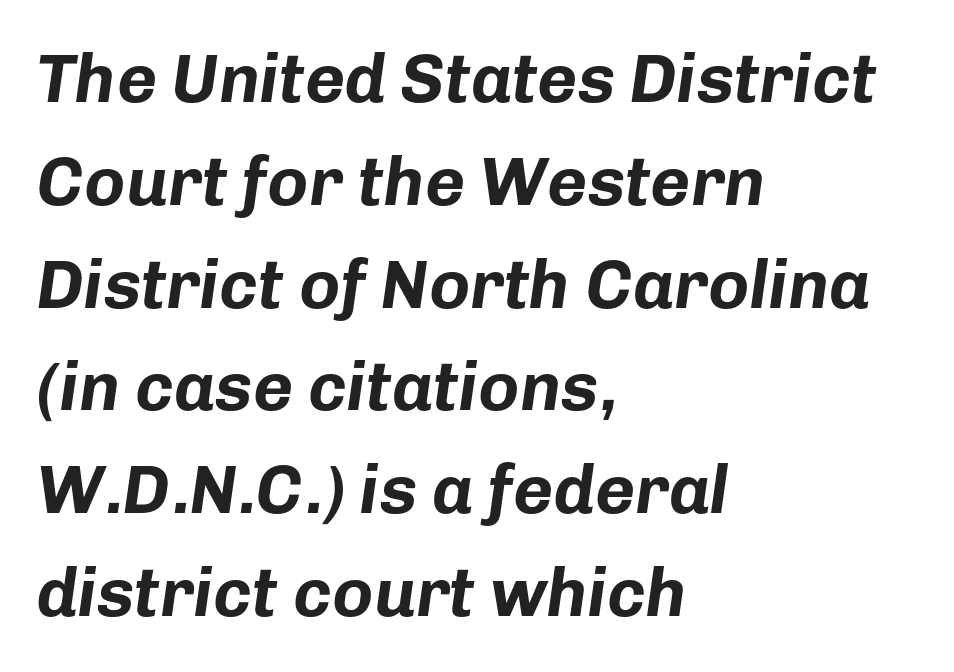
{"italic": "yes", "lean": "right", "slant_degrees": 8, "bold": "yes", "weight": "bold", "width": "normal", "stroke_contrast": "low", "x_height": "medium", "monospaced": "no", "underline": "no", "align": "left", "line_spacing": "normal", "line_spacing_ratio": 1.49, "letter_spacing": "normal", "letter_spacing_em": 0.0, "glyph_px": 69}
